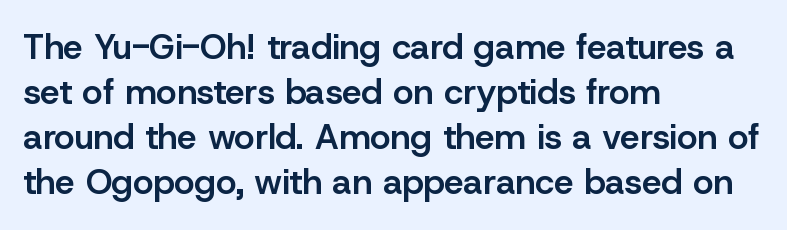
Q: Is the text bold? A: Semi-bold.
Q: Is the text italic (slanted)? A: No, it is upright.
Q: Is the typeface a serif or a sans-serif typeface? A: Sans-serif.
Q: Is the text underlined? A: No.
Q: How is the paragraph aligned? A: Left-aligned.
Q: Is the spacing between letters normal or unusually wide? A: Normal.
Q: Is the spacing between lines tight, normal or loose? A: Normal.
Q: Width (condensed, normal, or wide)? A: Normal.
Q: Stroke contrast? A: Low.
Q: x-height? A: Medium.
Q: Monospaced? A: No.
